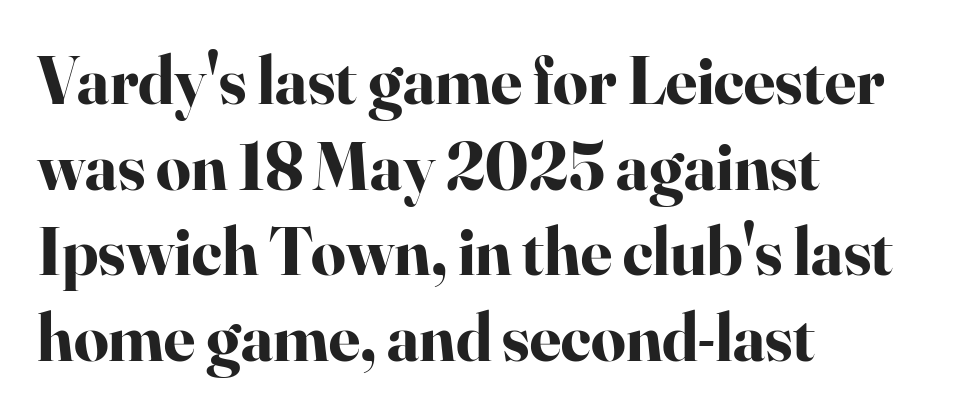
The image shows 68 px bold serif type, upright; set left-aligned, normal line spacing (1.26x), normal letter spacing, not underlined; high stroke contrast and a small x-height.
